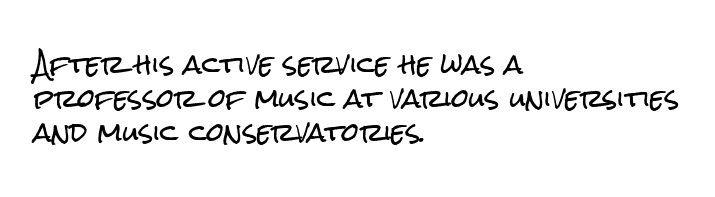
Q: Is the text italic (slanted)? A: No, it is upright.
Q: Is the text underlined? A: No.
Q: How is the paragraph aligned? A: Left-aligned.
Q: Is the spacing between letters normal or unusually wide? A: Normal.
Q: Is the spacing between lines tight, normal or loose? A: Normal.
